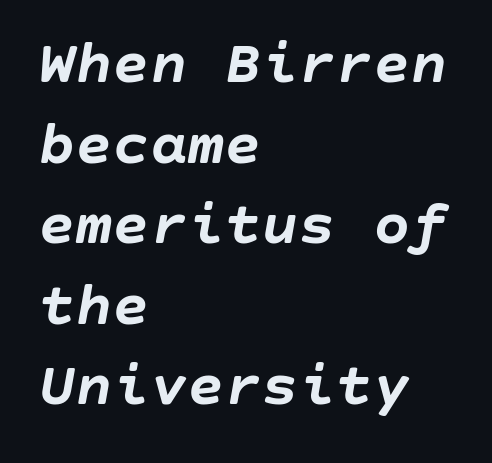
Strong, thick strokes mark this as bold type. Honestly, there is no underline to notice here at all. The passage is arranged the way most books set body copy — flush left. The whole block is typeset with a tilt.
